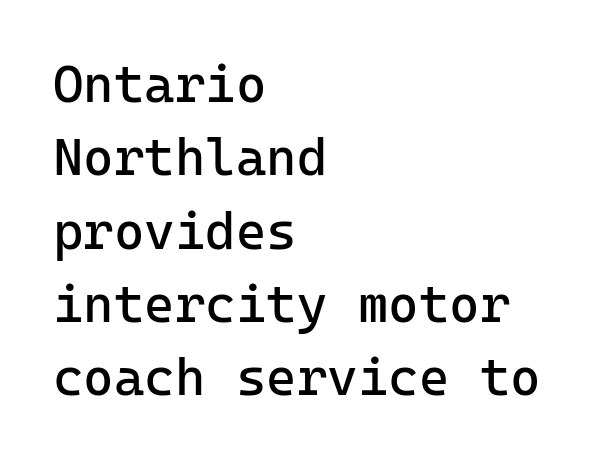
This is not heavy type; no bold has been used. Unlike italic type, these characters show no tilt at all. The passage shown is not underscored anywhere. The glyphs in this specimen are sans serif.
